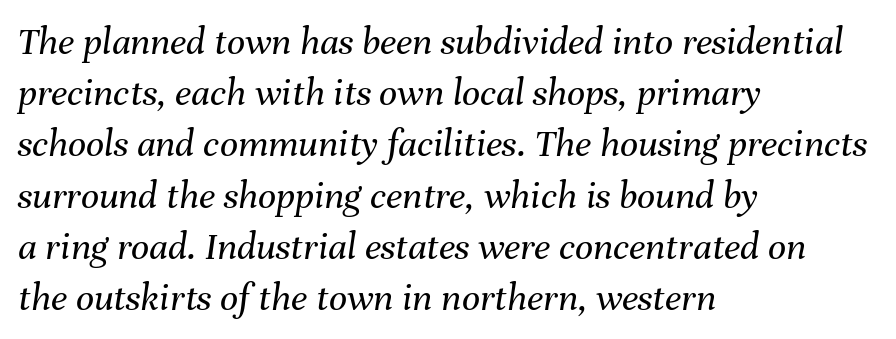
The image shows 40 px regular-weight type, italic (leaning right); set left-aligned, normal line spacing (1.28x), normal letter spacing, not underlined; medium stroke contrast and a medium x-height.
